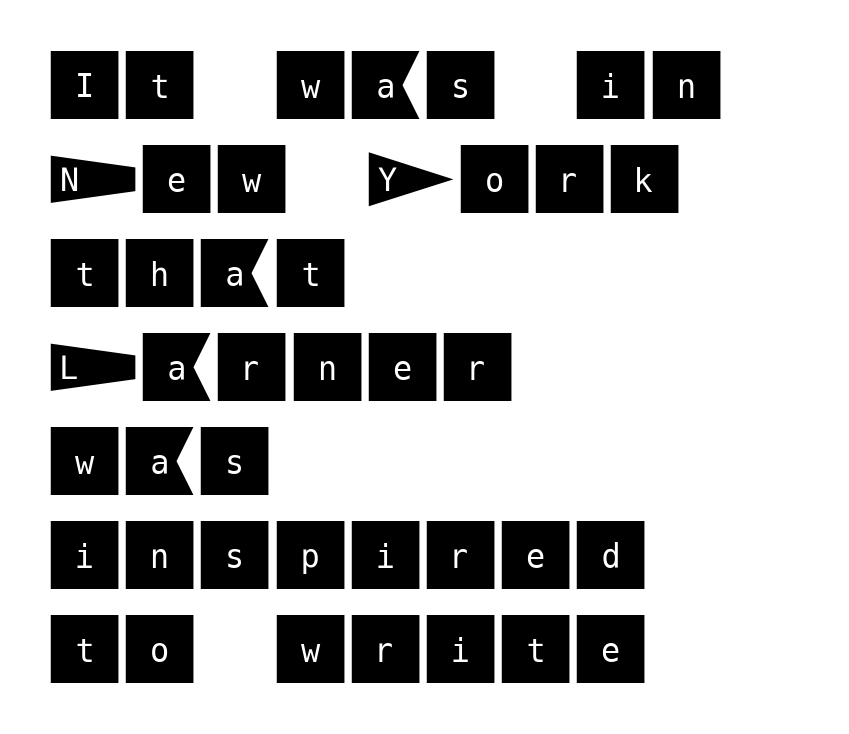
The area under the type is left untouched. The tracking reads as untouched default to a designer's eye. The font family rendered here belongs to the sans-serif group. The axis of the letterforms is exactly vertical. In CSS terms this would be text-align: left.
